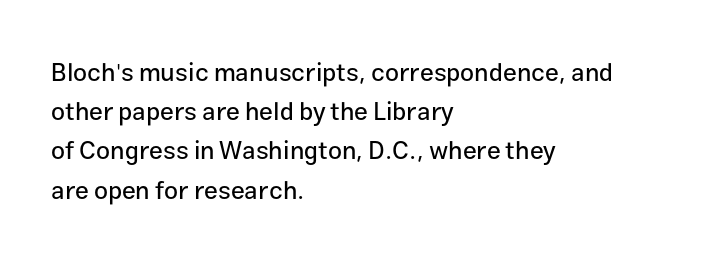
The image shows 25 px text type, upright; set left-aligned, normal line spacing (1.57x), normal letter spacing, not underlined.
